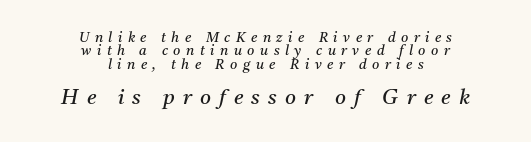
The image shows 21 px text type, italic (leaning right); set centered, tight line spacing (0.96x), unusually wide letter spacing (+0.39 em), not underlined; the second (bottom) block is 1.5x larger.
